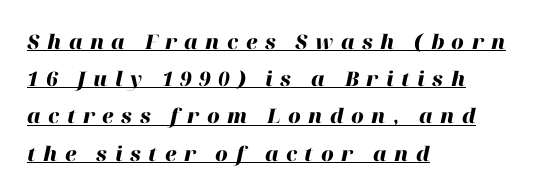
Pretty heavy lettering here — definitely bold. Alignment: flush left. The font's italic variant was chosen for this text. A rule runs beneath these lines of type. A typesetter would call this heavily tracked-out type.
